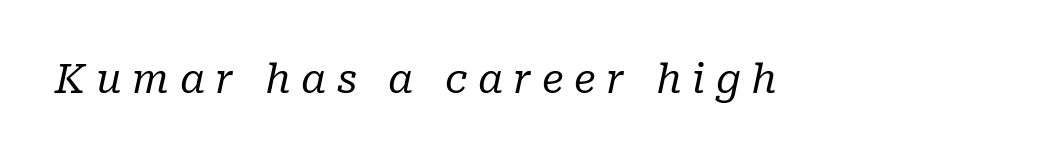
The image shows 40 px regular-weight serif type, italic (leaning right); set unusually wide letter spacing (+0.26 em), not underlined; low stroke contrast and a medium x-height.
